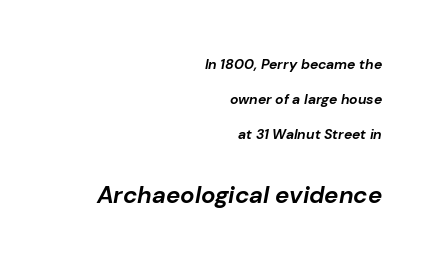
{"italic": "yes", "lean": "right", "slant_degrees": 10, "bold": "yes", "underline": "no", "align": "right", "line_spacing": "loose", "line_spacing_ratio": 2.49, "letter_spacing": "normal", "letter_spacing_em": 0.0, "larger_block": "second", "size_ratio": 1.71, "glyph_px": 24}
